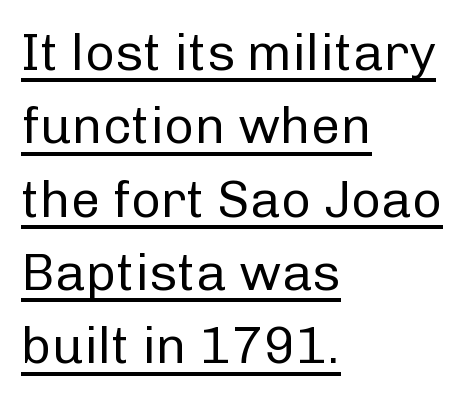
Think standard paragraph weight, or any step lighter than that. Varying glyph widths throughout — classic text-font behaviour. Leading: standard. Students, observe the line beneath the letters — that is underlining. The compositor pushed each line to the left boundary.
